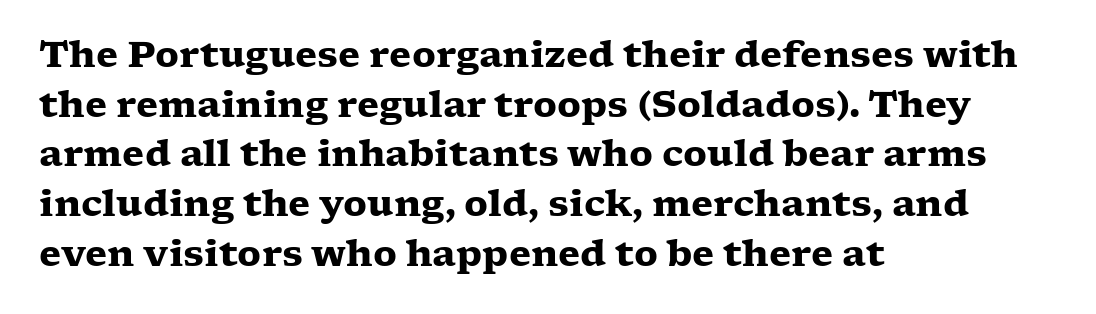
The image shows 36 px heavy, wide serif type, upright; set left-aligned, normal line spacing (1.38x), normal letter spacing, not underlined; low stroke contrast and a medium x-height.
